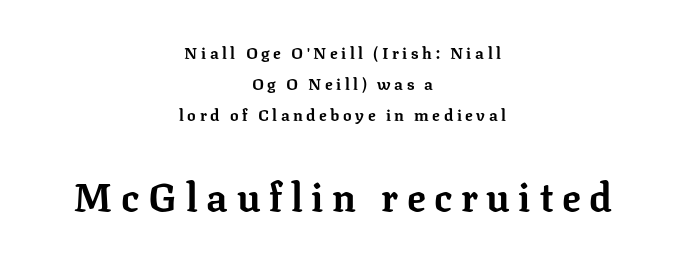
{"serif": "yes", "italic": "no", "bold": "yes", "weight": "bold", "width": "normal", "stroke_contrast": "low", "x_height": "medium", "monospaced": "no", "underline": "no", "align": "center", "line_spacing": "loose", "line_spacing_ratio": 1.93, "letter_spacing": "wide", "letter_spacing_em": 0.22, "larger_block": "second", "size_ratio": 2.44, "glyph_px": 39}
